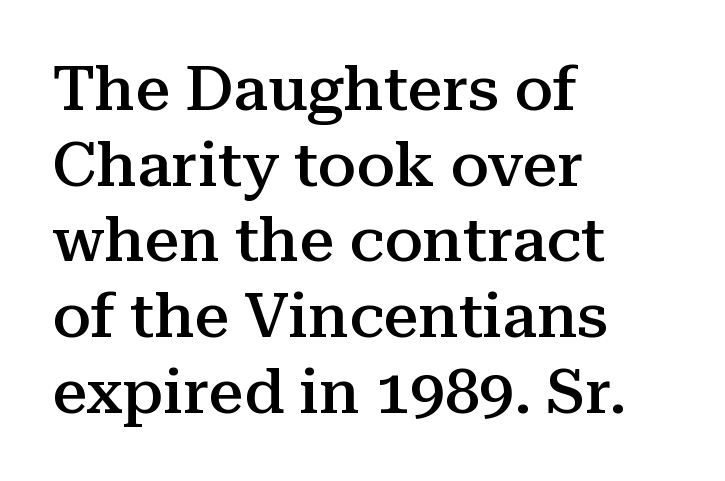
Words float on clear page, feet unadorned. Each word holds together tightly as a unit, with standard inter-letter gaps. Classification — serif. Varying glyph widths throughout — classic text-font behaviour. Every character sits straight up, as roman type does. How heavy is the stroke? Medium-heavy — a semibold, shy of bold.
